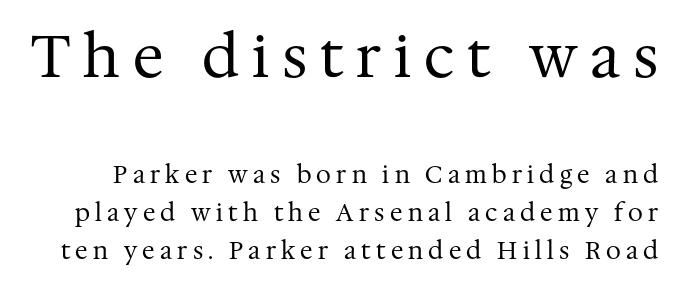
Q: Is the text bold? A: No.
Q: Is the text italic (slanted)? A: No, it is upright.
Q: Is the typeface a serif or a sans-serif typeface? A: Serif.
Q: Is the text underlined? A: No.
Q: Is the spacing between letters normal or unusually wide? A: Unusually wide.
Q: Is the spacing between lines tight, normal or loose? A: Normal.
Q: Which block of text is set in a larger size, the first (top) or the second (bottom)? A: The first (top) one.
Q: Width (condensed, normal, or wide)? A: Normal.
Q: Stroke contrast? A: Medium.
Q: x-height? A: Medium.
Q: Monospaced? A: No.
